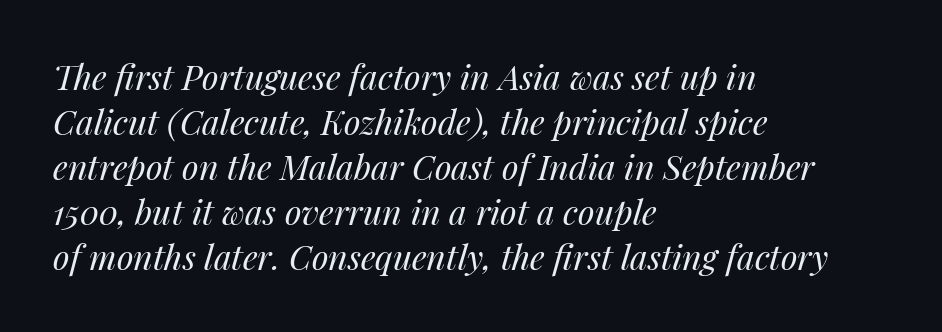
The letters advance in unequal steps, a hallmark of proportional type. Tracking value appears to be zero — textbook default spacing. Quick note: italic. Any mark beneath the type? The region is blank. What's the leading like? Ordinary, nothing unusual.
